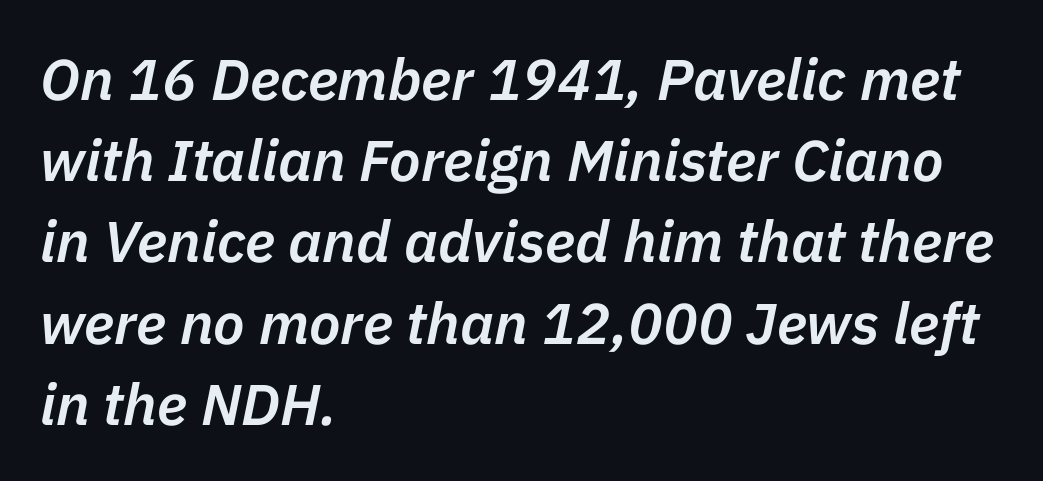
{"italic": "yes", "lean": "right", "slant_degrees": 11, "bold": "semi", "weight": "semibold", "width": "normal", "stroke_contrast": "low", "x_height": "medium", "monospaced": "no", "underline": "no", "align": "left", "line_spacing": "normal", "line_spacing_ratio": 1.4, "letter_spacing": "normal", "letter_spacing_em": 0.0, "glyph_px": 58}
